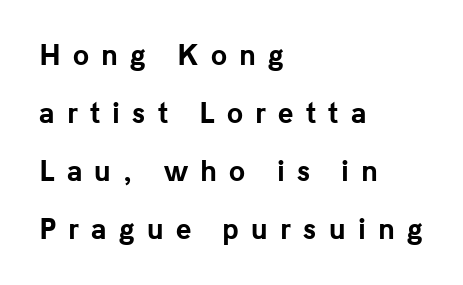
{"italic": "no", "bold": "yes", "underline": "no", "align": "left", "line_spacing": "loose", "line_spacing_ratio": 2.23, "letter_spacing": "wide", "letter_spacing_em": 0.47, "glyph_px": 26}
